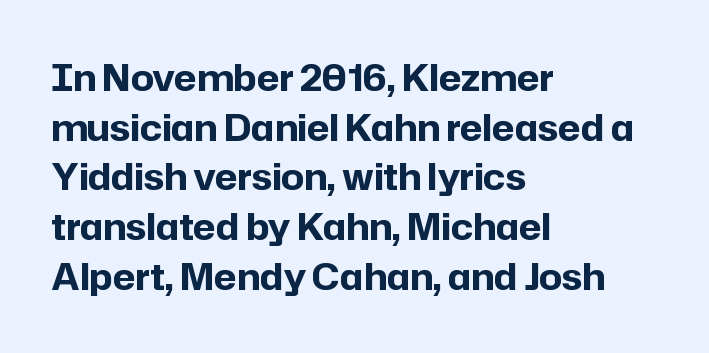
Q: Is the text bold? A: Yes.
Q: Is the text italic (slanted)? A: No, it is upright.
Q: Is the typeface a serif or a sans-serif typeface? A: Sans-serif.
Q: Is the text underlined? A: No.
Q: How is the paragraph aligned? A: Left-aligned.
Q: Is the spacing between letters normal or unusually wide? A: Normal.
Q: Is the spacing between lines tight, normal or loose? A: Normal.
Q: Width (condensed, normal, or wide)? A: Normal.
Q: Stroke contrast? A: Low.
Q: x-height? A: Medium.
Q: Monospaced? A: No.
